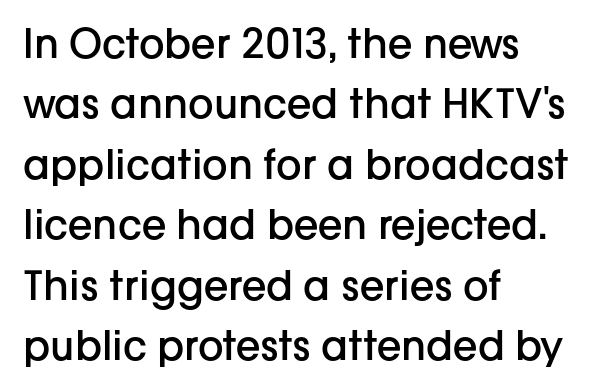
{"serif": "no", "italic": "no", "bold": "semi", "weight": "semibold", "width": "normal", "stroke_contrast": "low", "x_height": "medium", "monospaced": "no", "underline": "no", "align": "left", "line_spacing": "normal", "line_spacing_ratio": 1.51, "letter_spacing": "normal", "letter_spacing_em": 0.0, "glyph_px": 40}
